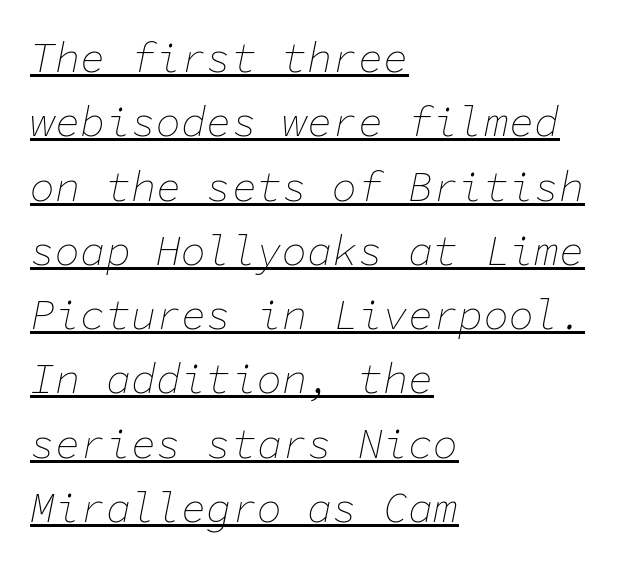
{"italic": "yes", "lean": "right", "slant_degrees": 11, "bold": "no", "weight": "thin", "width": "normal", "stroke_contrast": "low", "x_height": "medium", "monospaced": "yes", "underline": "yes", "align": "left", "line_spacing": "normal", "line_spacing_ratio": 1.53, "letter_spacing": "normal", "letter_spacing_em": 0.0, "glyph_px": 42}
